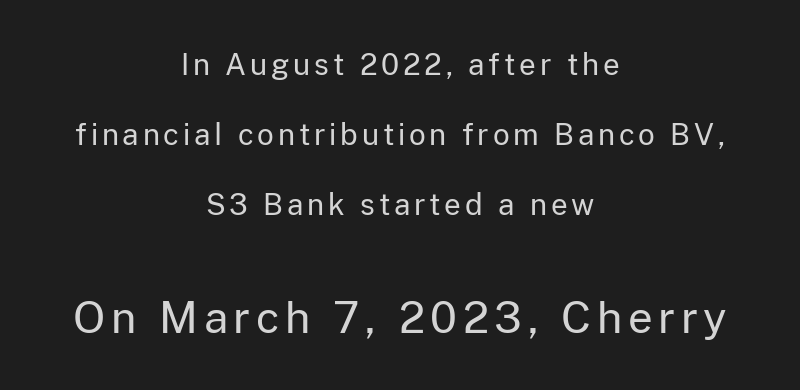
{"serif": "no", "italic": "no", "bold": "no", "weight": "regular", "width": "normal", "stroke_contrast": "low", "x_height": "medium", "monospaced": "no", "underline": "no", "align": "center", "line_spacing": "loose", "line_spacing_ratio": 2.42, "larger_block": "second", "size_ratio": 1.48, "glyph_px": 43}
